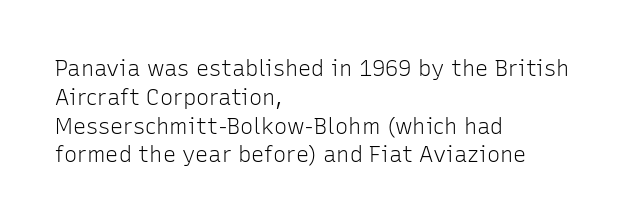
{"italic": "no", "bold": "no", "underline": "no", "align": "left", "line_spacing": "normal", "line_spacing_ratio": 1.31, "letter_spacing": "normal", "letter_spacing_em": 0.0, "glyph_px": 22}
